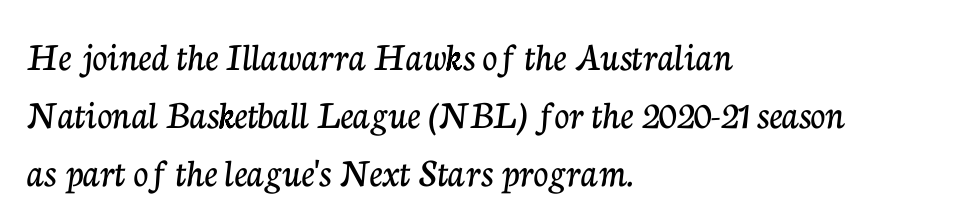
Q: Is the text italic (slanted)? A: Yes.
Q: Is the typeface a serif or a sans-serif typeface? A: Serif.
Q: Is the text underlined? A: No.
Q: How is the paragraph aligned? A: Left-aligned.
Q: Is the spacing between letters normal or unusually wide? A: Normal.
Q: Is the spacing between lines tight, normal or loose? A: Normal.
Q: Width (condensed, normal, or wide)? A: Normal.
Q: Stroke contrast? A: Low.
Q: x-height? A: Medium.
Q: Monospaced? A: No.
